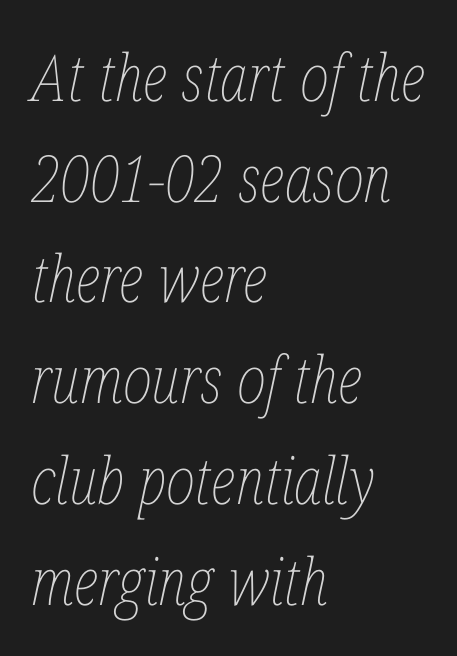
{"italic": "yes", "lean": "right", "slant_degrees": 12, "bold": "no", "weight": "thin", "width": "condensed", "stroke_contrast": "low", "x_height": "medium", "monospaced": "no", "underline": "no", "align": "left", "line_spacing": "normal", "line_spacing_ratio": 1.55, "letter_spacing": "normal", "letter_spacing_em": 0.0, "glyph_px": 65}
